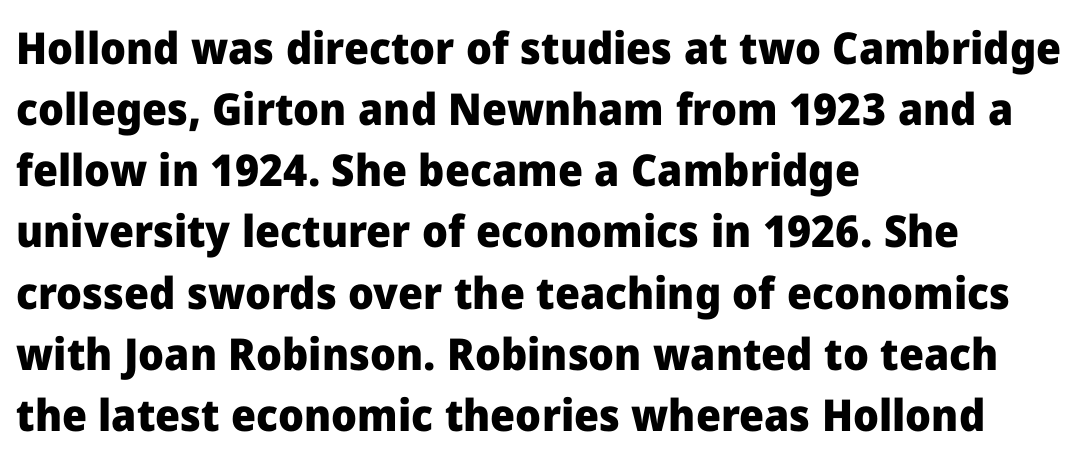
The image shows 44 px heavy sans-serif type, upright; set left-aligned, normal line spacing (1.39x), normal letter spacing, not underlined; low stroke contrast and a medium x-height.
